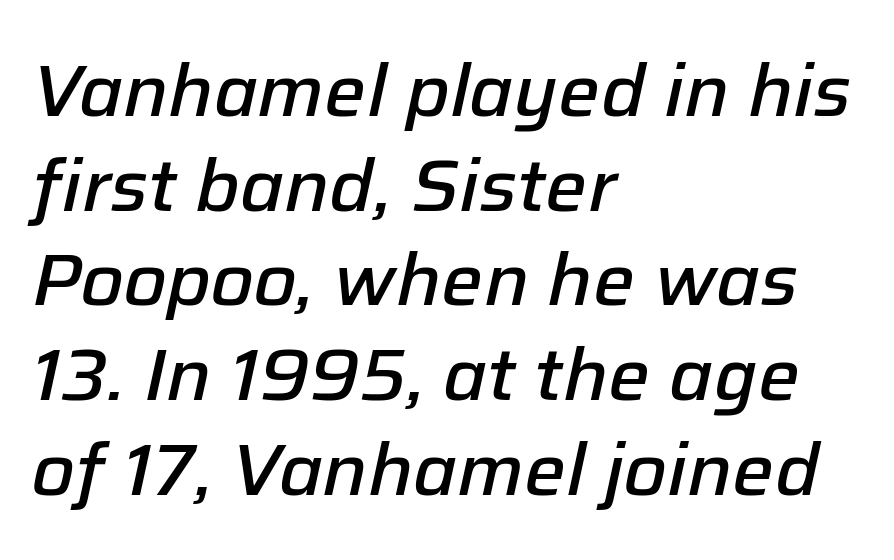
Evenly set lines give the paragraph a standard silhouette. The glyphs have the mass of a demibold cut, below bold. Words appear dense and cohesive because spacing is normal. In CSS terms this would be text-align: left. Here the designer chose a conventional face with non-uniform glyph widths. Yep, that's italic — everything's leaning.
